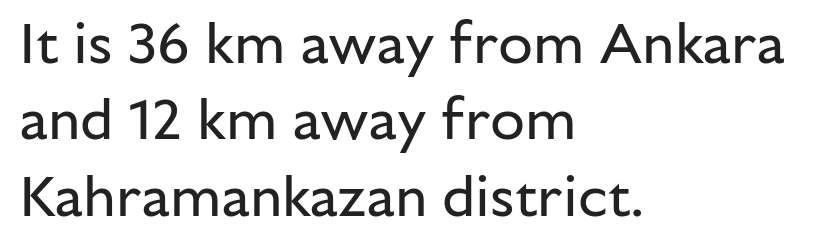
The image shows 57 px regular-weight sans-serif type, upright; set left-aligned, normal line spacing (1.34x), normal letter spacing, not underlined; low stroke contrast and a medium x-height.
